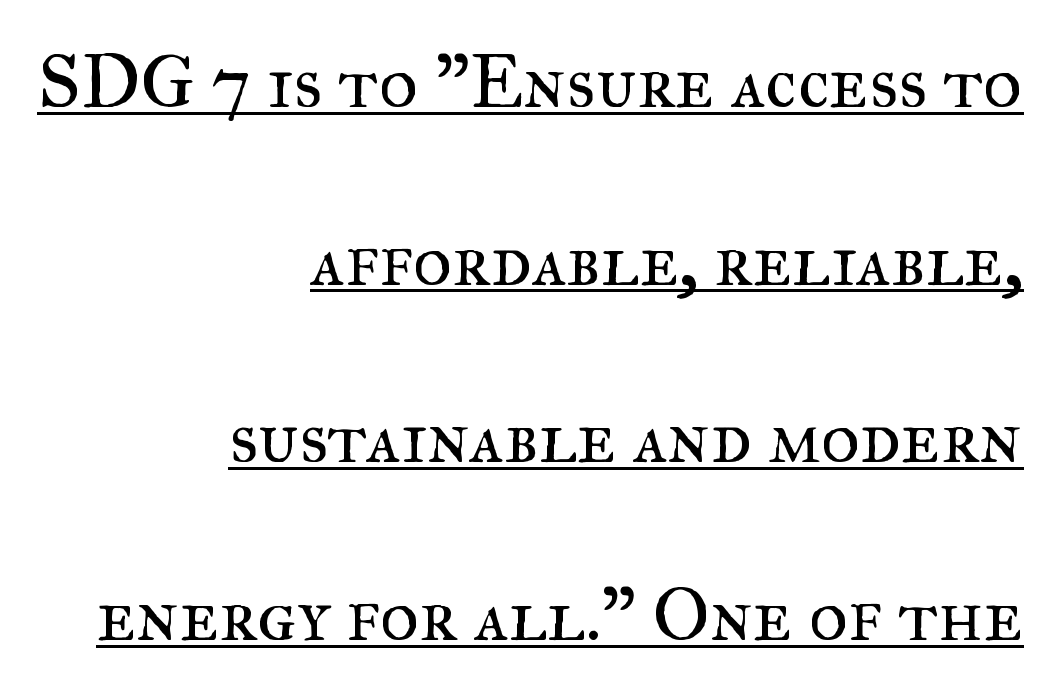
{"serif": "yes", "italic": "no", "bold": "no", "weight": "regular", "width": "normal", "stroke_contrast": "medium", "x_height": "small", "monospaced": "no", "underline": "yes", "align": "right", "line_spacing": "loose", "line_spacing_ratio": 2.37, "letter_spacing": "normal", "letter_spacing_em": 0.0, "glyph_px": 75}
